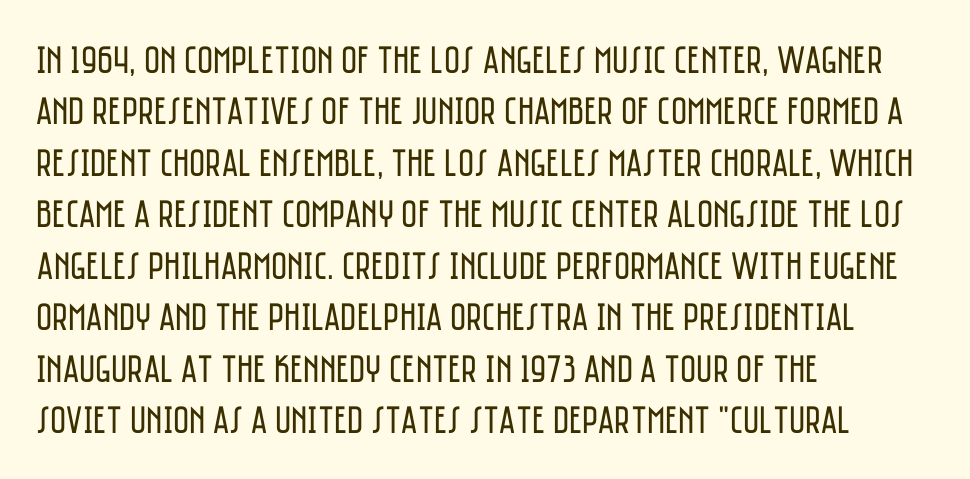
{"serif": "no", "italic": "no", "bold": "no", "weight": "regular", "width": "condensed", "stroke_contrast": "low", "x_height": "large", "monospaced": "no", "underline": "no", "align": "left", "line_spacing": "normal", "line_spacing_ratio": 1.32, "letter_spacing": "normal", "letter_spacing_em": 0.0, "glyph_px": 39}
